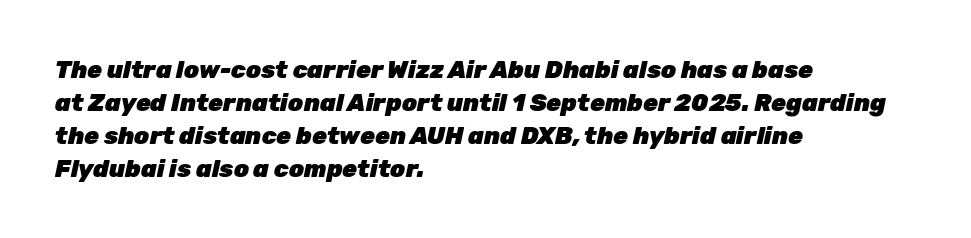
These lines stack with their left ends in a neat column. Characters are canted at an angle relative to the baseline's perpendicular. Rule under the text: the space is simply empty. A typesetter would call this leading conventional body-copy spacing.
